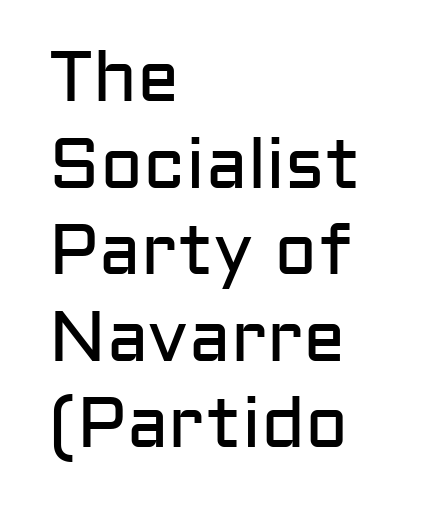
Compared with a typical body face, this is equally light or lighter still. Leftover space on each line is placed entirely after the last word. The baseline area is clear. Is this a sans? Yes — the strokes have no serifs. These lines are rendered in a variable-pitch font.
